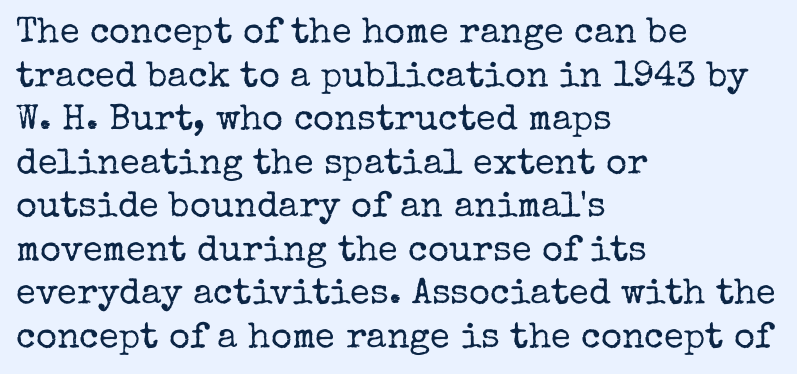
{"serif": "yes", "italic": "no", "bold": "no", "weight": "regular", "width": "normal", "stroke_contrast": "low", "x_height": "medium", "monospaced": "no", "underline": "no", "align": "left", "line_spacing_ratio": 1.21, "letter_spacing": "normal", "letter_spacing_em": 0.0, "glyph_px": 36}
